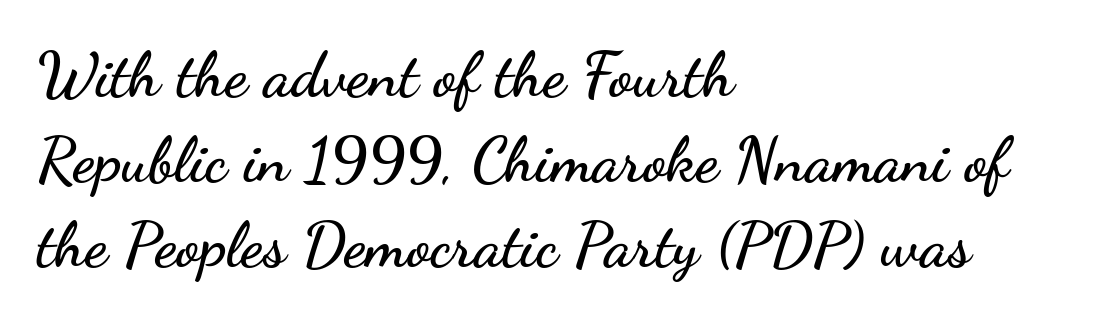
Alignment: flush left. A typesetter would call this proportional, since set widths differ per character. These lines sit exactly where default settings would place them. Check the space under the baseline: it is left empty.
